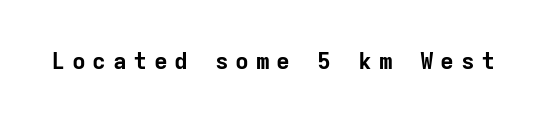
{"italic": "no", "bold": "yes", "underline": "no", "letter_spacing": "wide", "letter_spacing_em": 0.29, "glyph_px": 23}
